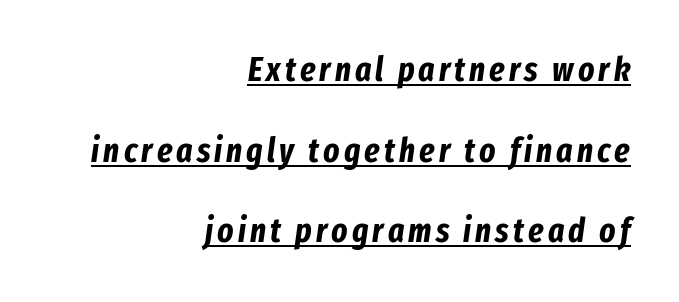
Q: Is the text bold? A: Yes.
Q: Is the text italic (slanted)? A: Yes, it leans right by about 8 degrees.
Q: Is the text underlined? A: Yes.
Q: How is the paragraph aligned? A: Right-aligned.
Q: Is the spacing between lines tight, normal or loose? A: Loose.
Q: Width (condensed, normal, or wide)? A: Condensed.
Q: Stroke contrast? A: Low.
Q: x-height? A: Medium.
Q: Monospaced? A: No.
